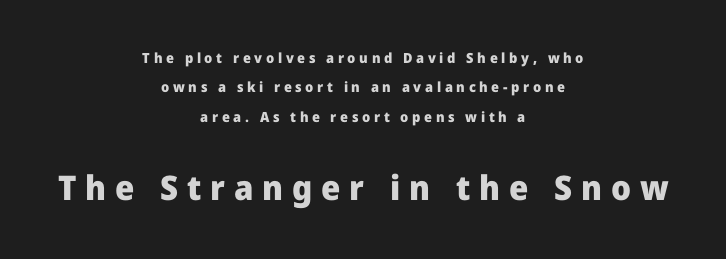
The image shows 34 px heavy sans-serif type, upright; set centered, loose line spacing (2.1x), unusually wide letter spacing (+0.26 em), not underlined; the second (bottom) block is 2.43x larger; low stroke contrast and a medium x-height.
